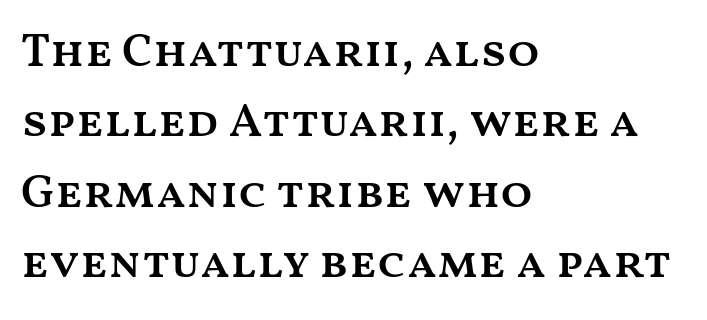
You can tell it's not italic because the verticals are truly vertical. Reading down the block, your eye returns to a fixed left position each line. Spacing verdict: proportional, widths tailored to each character. This sample uses plain, unmodified letter spacing.
